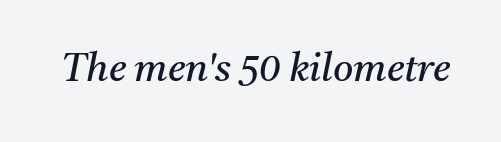
The image shows 39 px regular-weight serif type, italic (leaning right); set normal letter spacing, not underlined; medium stroke contrast and a medium x-height.
